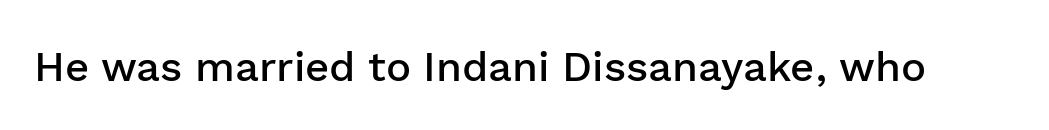
{"serif": "no", "italic": "no", "bold": "semi", "weight": "semibold", "width": "normal", "stroke_contrast": "low", "x_height": "medium", "monospaced": "no", "underline": "no", "letter_spacing": "normal", "letter_spacing_em": 0.0, "glyph_px": 42}
